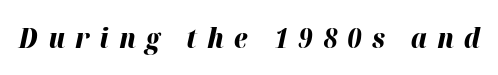
The image shows 28 px bold type, italic (leaning right); set unusually wide letter spacing (+0.36 em), not underlined; high stroke contrast and a medium x-height.
